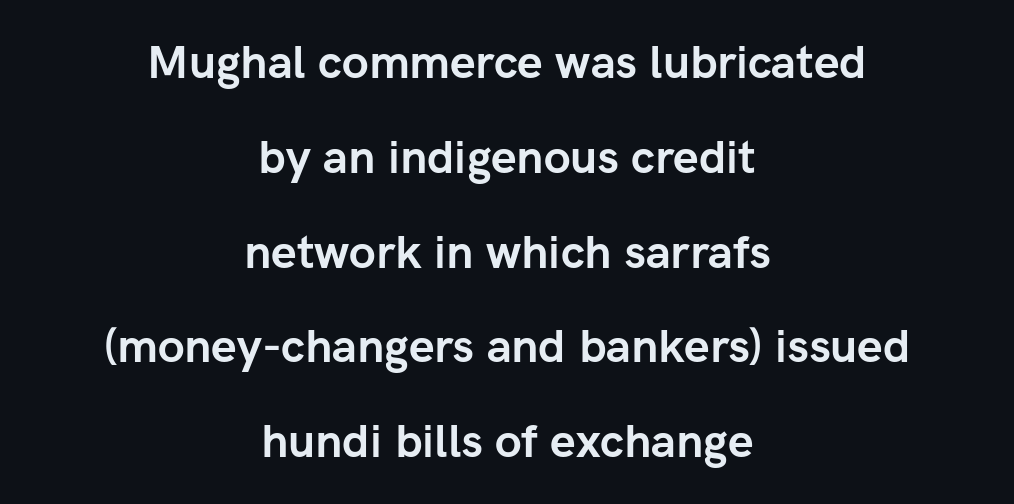
The image shows 46 px semibold sans-serif type, upright; set centered, loose line spacing (2.06x), normal letter spacing, not underlined; low stroke contrast and a medium x-height.
